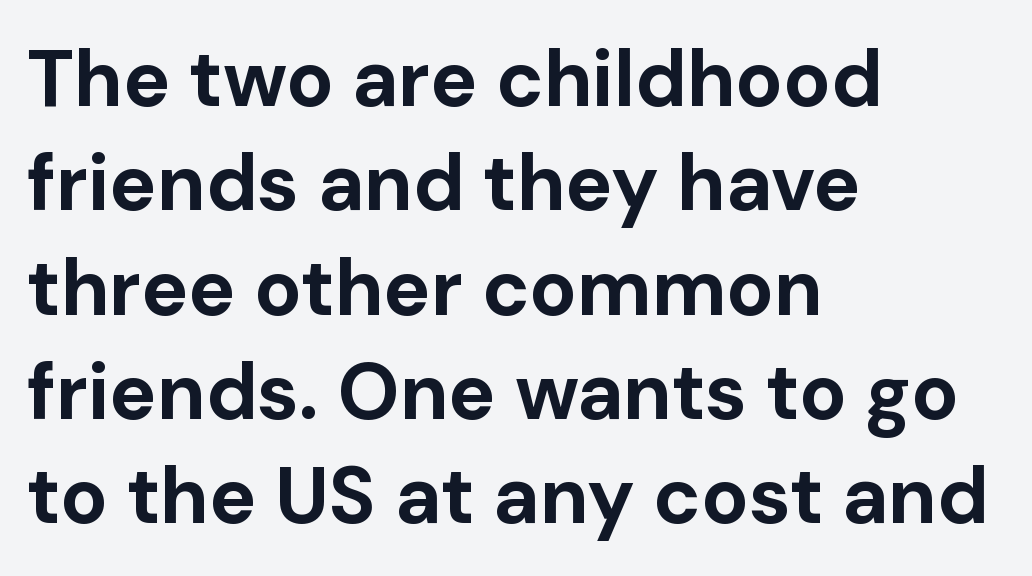
Q: Is the text bold? A: Yes.
Q: Is the text italic (slanted)? A: No, it is upright.
Q: Is the typeface a serif or a sans-serif typeface? A: Sans-serif.
Q: Is the text underlined? A: No.
Q: How is the paragraph aligned? A: Left-aligned.
Q: Is the spacing between letters normal or unusually wide? A: Normal.
Q: Is the spacing between lines tight, normal or loose? A: Normal.
Q: Width (condensed, normal, or wide)? A: Normal.
Q: Stroke contrast? A: Low.
Q: x-height? A: Medium.
Q: Monospaced? A: No.
